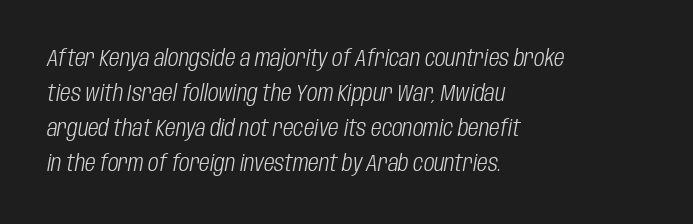
The image shows 23 px text type, italic (leaning right); set left-aligned, normal line spacing (1.52x), normal letter spacing, not underlined.
